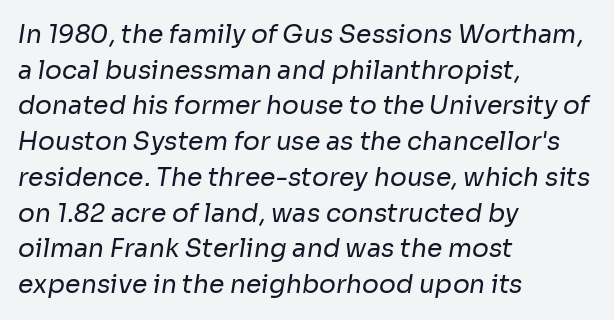
{"bold": "no", "underline": "no", "align": "left", "line_spacing": "normal", "line_spacing_ratio": 1.43, "letter_spacing": "normal", "letter_spacing_em": 0.0, "glyph_px": 25}
